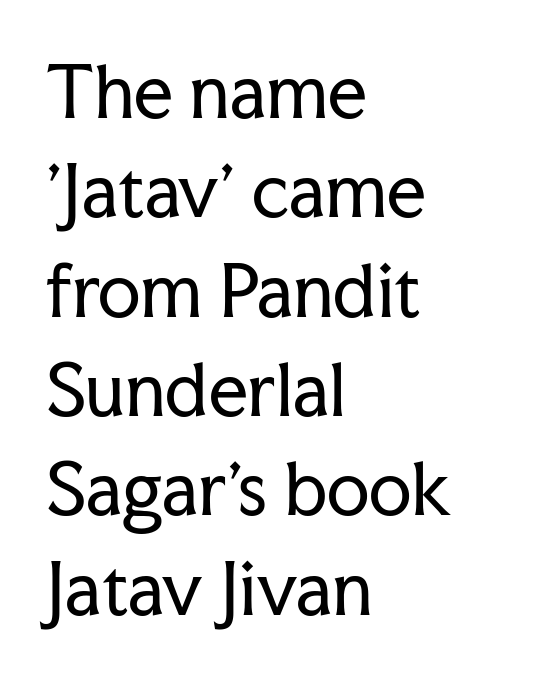
{"serif": "yes", "italic": "no", "bold": "no", "weight": "regular", "width": "normal", "stroke_contrast": "low", "x_height": "medium", "monospaced": "no", "underline": "no", "align": "left", "line_spacing": "normal", "line_spacing_ratio": 1.44, "letter_spacing": "normal", "letter_spacing_em": 0.0, "glyph_px": 69}
